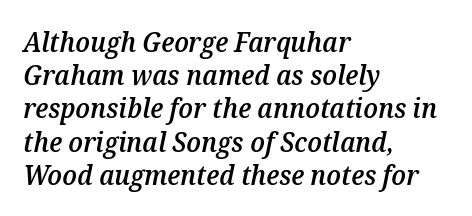
{"italic": "yes", "lean": "right", "slant_degrees": 12, "bold": "semi", "underline": "no", "align": "left", "line_spacing_ratio": 1.23, "letter_spacing": "normal", "letter_spacing_em": 0.0, "glyph_px": 27}
